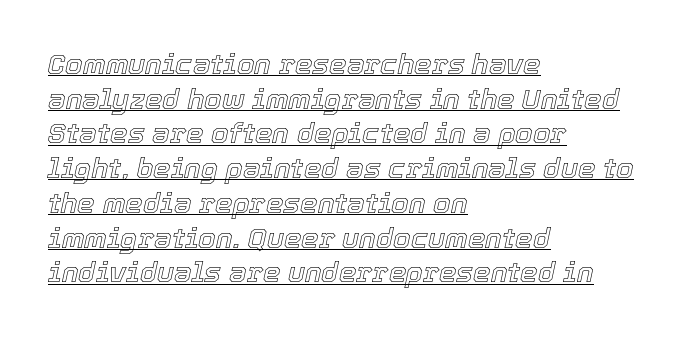
Rendered with sloped, italic letterforms. Line starts are locked; line ends wander. The type is set solid horizontally, with unmodified tracking. These lines are rendered in a variable-pitch font.
